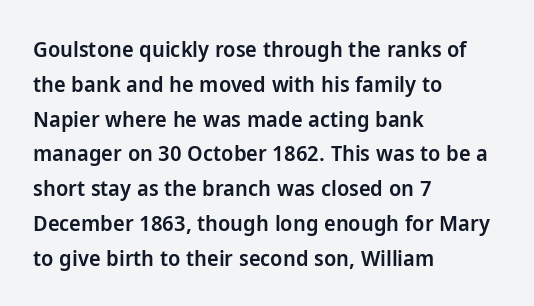
Q: Is the text bold? A: Semi-bold.
Q: Is the text italic (slanted)? A: No, it is upright.
Q: Is the text underlined? A: No.
Q: How is the paragraph aligned? A: Left-aligned.
Q: Is the spacing between letters normal or unusually wide? A: Normal.
Q: Is the spacing between lines tight, normal or loose? A: Normal.
